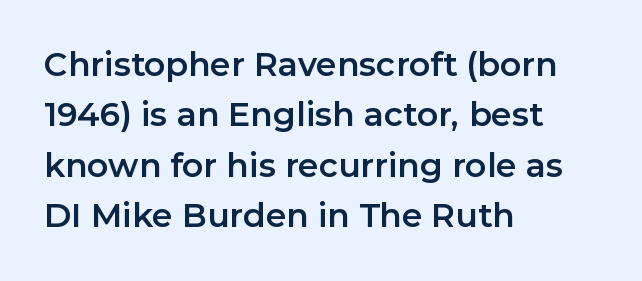
The image shows 33 px sans-serif type, upright; set left-aligned, normal line spacing (1.53x), normal letter spacing, not underlined; low stroke contrast and a medium x-height.
